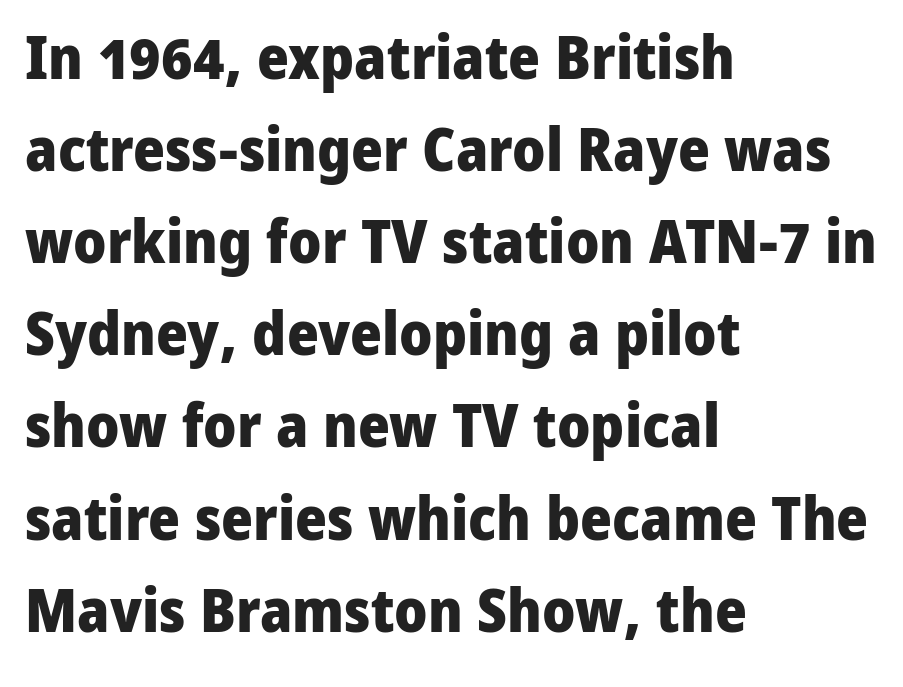
{"serif": "no", "italic": "no", "bold": "yes", "weight": "heavy", "width": "normal", "stroke_contrast": "low", "x_height": "medium", "monospaced": "no", "underline": "no", "align": "left", "line_spacing": "normal", "line_spacing_ratio": 1.51, "letter_spacing": "normal", "letter_spacing_em": 0.0, "glyph_px": 61}
